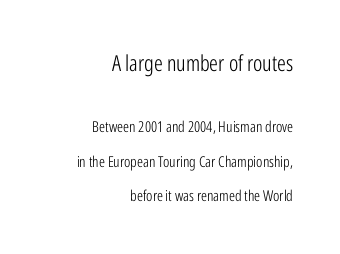
{"italic": "no", "bold": "no", "underline": "no", "align": "right", "line_spacing": "loose", "line_spacing_ratio": 2.3, "letter_spacing": "normal", "letter_spacing_em": 0.0, "larger_block": "first", "size_ratio": 1.47, "glyph_px": 22}
